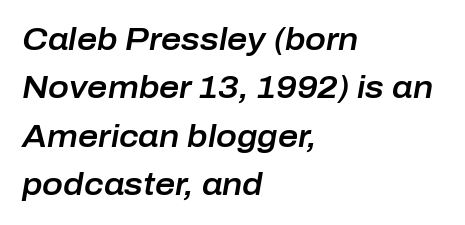
{"italic": "yes", "lean": "right", "slant_degrees": 10, "width": "normal", "stroke_contrast": "low", "x_height": "medium", "monospaced": "no", "underline": "no", "align": "left", "line_spacing": "normal", "line_spacing_ratio": 1.56, "letter_spacing": "normal", "letter_spacing_em": 0.0, "glyph_px": 31}
